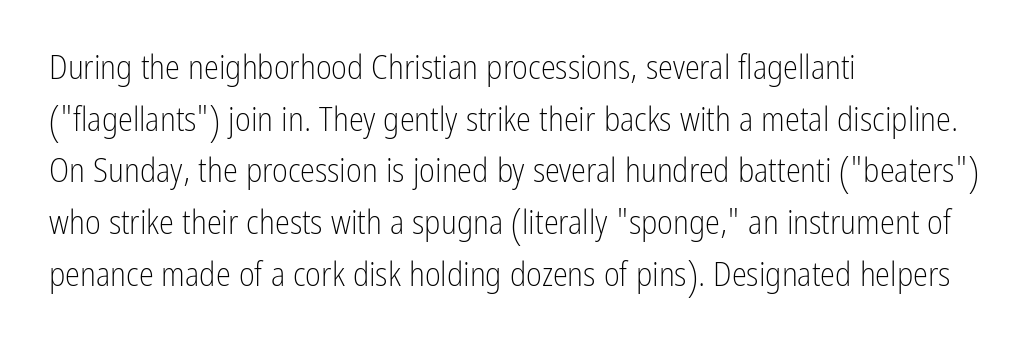
The image shows 34 px light, condensed sans-serif type, upright; set left-aligned, normal line spacing (1.52x), normal letter spacing, not underlined; low stroke contrast and a medium x-height.
